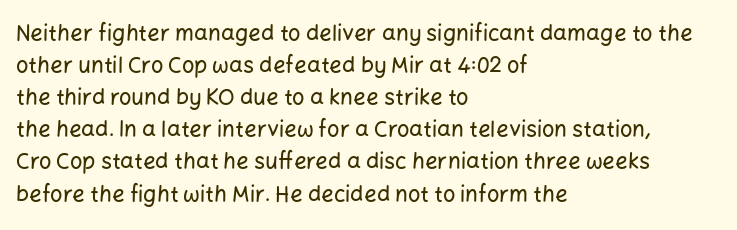
The image shows 22 px text type, upright; set left-aligned, normal line spacing (1.46x), normal letter spacing, not underlined.
